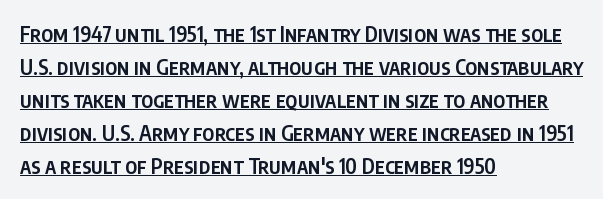
The image shows 21 px text type, upright; set left-aligned, normal line spacing (1.57x), normal letter spacing, underlined.
